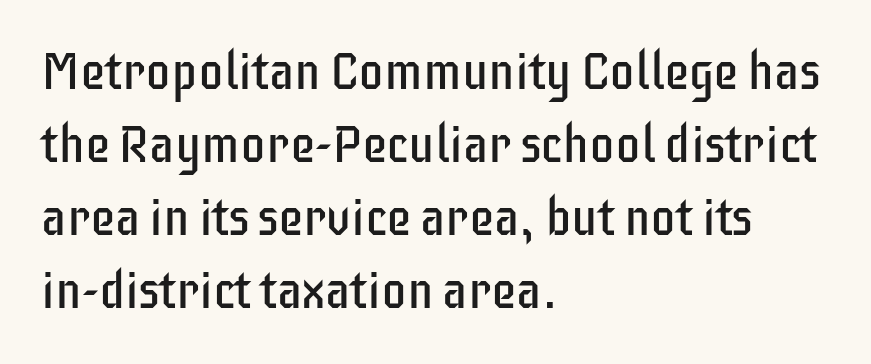
Q: Is the text bold? A: No.
Q: Is the text italic (slanted)? A: No, it is upright.
Q: Is the typeface a serif or a sans-serif typeface? A: Sans-serif.
Q: Is the text underlined? A: No.
Q: How is the paragraph aligned? A: Left-aligned.
Q: Is the spacing between letters normal or unusually wide? A: Normal.
Q: Is the spacing between lines tight, normal or loose? A: Normal.
Q: Width (condensed, normal, or wide)? A: Condensed.
Q: Stroke contrast? A: Low.
Q: x-height? A: Large.
Q: Monospaced? A: No.
